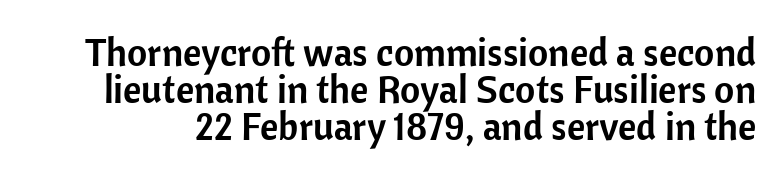
Q: Is the text italic (slanted)? A: No, it is upright.
Q: Is the typeface a serif or a sans-serif typeface? A: Sans-serif.
Q: Is the text underlined? A: No.
Q: Is the spacing between letters normal or unusually wide? A: Normal.
Q: Is the spacing between lines tight, normal or loose? A: Tight.
Q: Width (condensed, normal, or wide)? A: Normal.
Q: Stroke contrast? A: Low.
Q: x-height? A: Medium.
Q: Monospaced? A: No.
